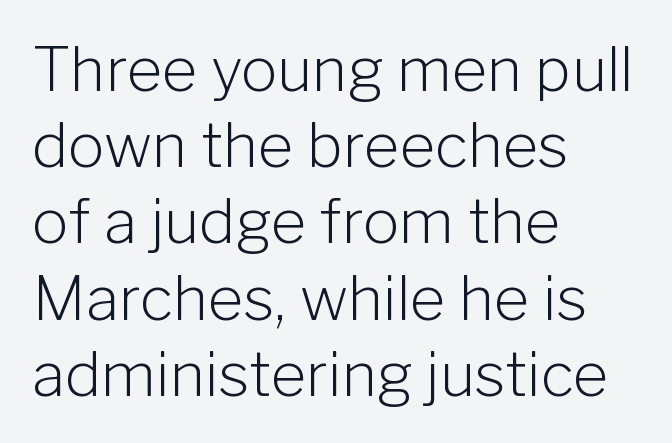
Line beginnings align vertically; line endings do not. Check the space under the baseline: it is left empty. These lines keep a tight, regular rhythm from letter to letter. Classification — sans serif. Regarding leading, the lines here are spaced in the standard way. Note the varied advance widths — an 'i' is clearly narrower than an 'm'.
